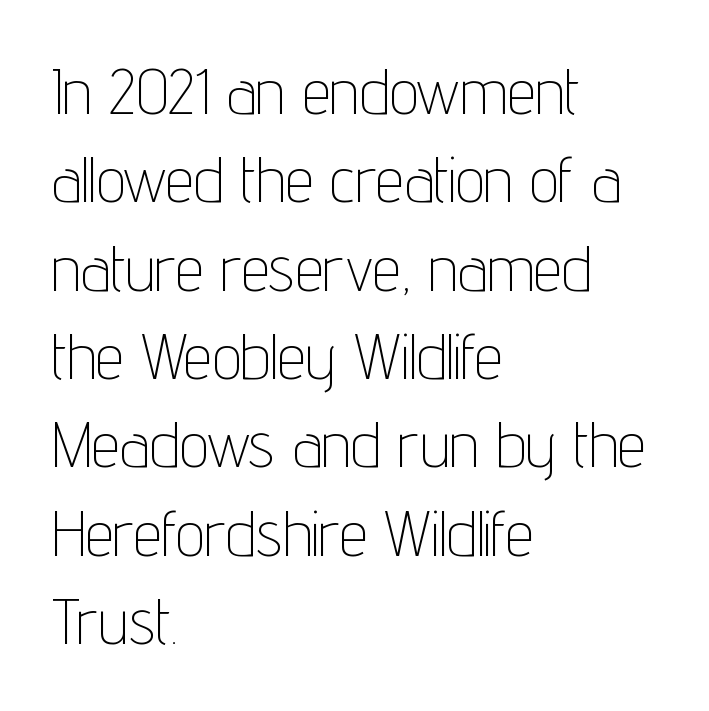
{"serif": "no", "italic": "no", "bold": "no", "weight": "thin", "width": "condensed", "stroke_contrast": "low", "x_height": "medium", "monospaced": "no", "underline": "no", "align": "left", "line_spacing": "normal", "line_spacing_ratio": 1.38, "letter_spacing": "normal", "letter_spacing_em": 0.0, "glyph_px": 64}
